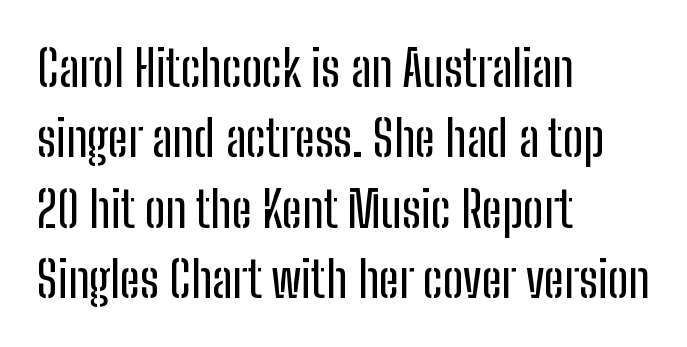
Are there feet on the stems? There aren't — it's a sans. Any mark beneath the type? The region is blank. Do the characters align in a grid? No, the font is proportional. Inter-character spacing is left at the font's built-in metrics. This is roman type, the default non-slanted kind.
